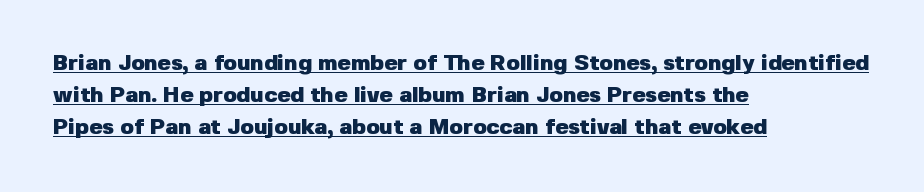
Honestly, the row spacing looks completely unremarkable. You'd pick this weight for a headline — it's a proper bold. Words appear dense and cohesive because spacing is normal. In CSS terms this would be text-align: left. The sample's only ornament is a line tracing under the words. The letters stand upright; this is a roman face.
